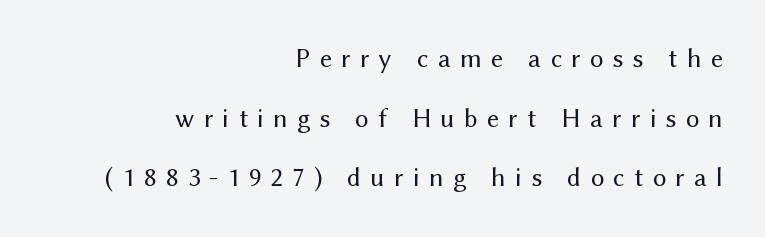
Summary of weight: not heavy and not bold. This is the regular roman posture of the typeface. Glance below the letters and you will spot only blank space. How would I describe the line gaps? Wide and relaxed.
